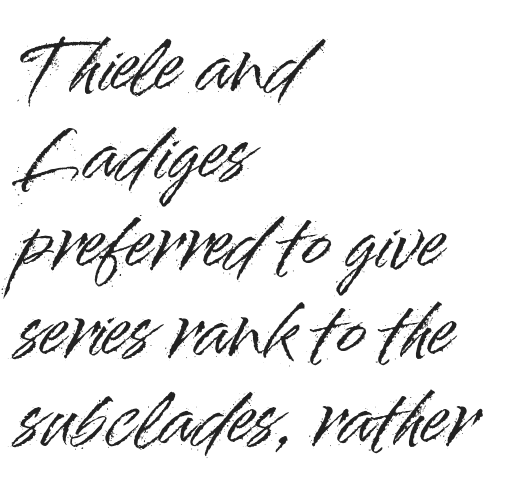
The letterforms sit shoulder to shoulder at normal distance. Regarding leading, the lines here are spaced in the standard way. The glyphs are unaccompanied by any horizontal stroke below them. Note: no serifs on the glyphs.
